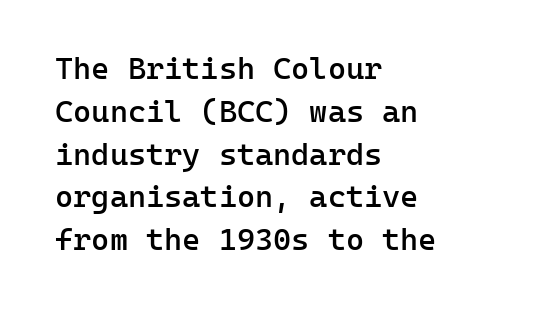
The image shows 31 px semibold sans-serif type, upright, monospaced; set left-aligned, normal line spacing (1.38x), normal letter spacing, not underlined; low stroke contrast and a medium x-height.
